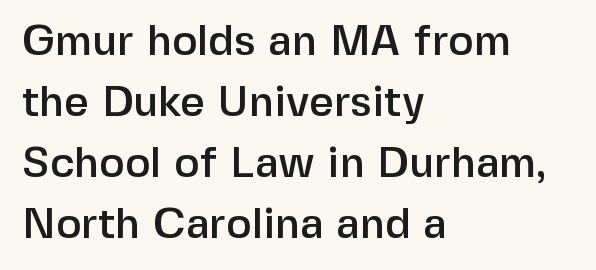
{"serif": "no", "italic": "no", "width": "normal", "stroke_contrast": "low", "x_height": "medium", "monospaced": "no", "underline": "no", "align": "left", "line_spacing": "normal", "line_spacing_ratio": 1.42, "letter_spacing": "normal", "letter_spacing_em": 0.0, "glyph_px": 43}
